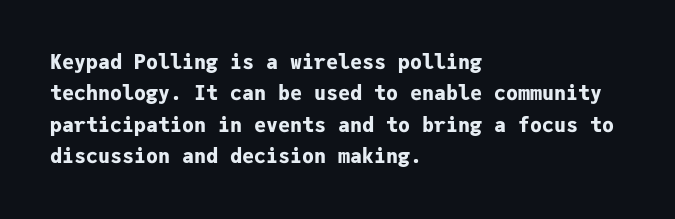
{"italic": "no", "bold": "yes", "underline": "no", "align": "left", "line_spacing": "normal", "line_spacing_ratio": 1.57, "letter_spacing": "normal", "letter_spacing_em": 0.0, "glyph_px": 20}
